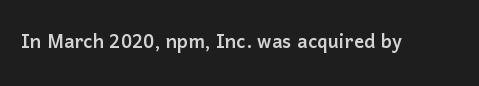
Q: Is the text italic (slanted)? A: No, it is upright.
Q: Is the text underlined? A: No.
Q: Is the spacing between letters normal or unusually wide? A: Normal.
